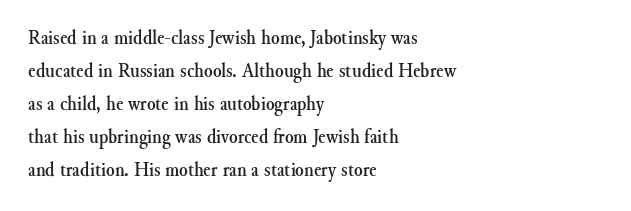
A clean baseline with only descenders dipping below it. Standard letterfit; no display-style spreading of the glyphs. Notice how descenders clear the ascenders below comfortably — that's standard leading. It's the straight-up-and-down kind of type. Does the copy run flush right? No — it runs flush left.
